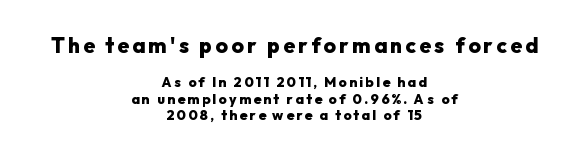
{"italic": "no", "bold": "yes", "underline": "no", "align": "center", "line_spacing_ratio": 1.17, "larger_block": "first", "size_ratio": 1.5, "glyph_px": 21}
